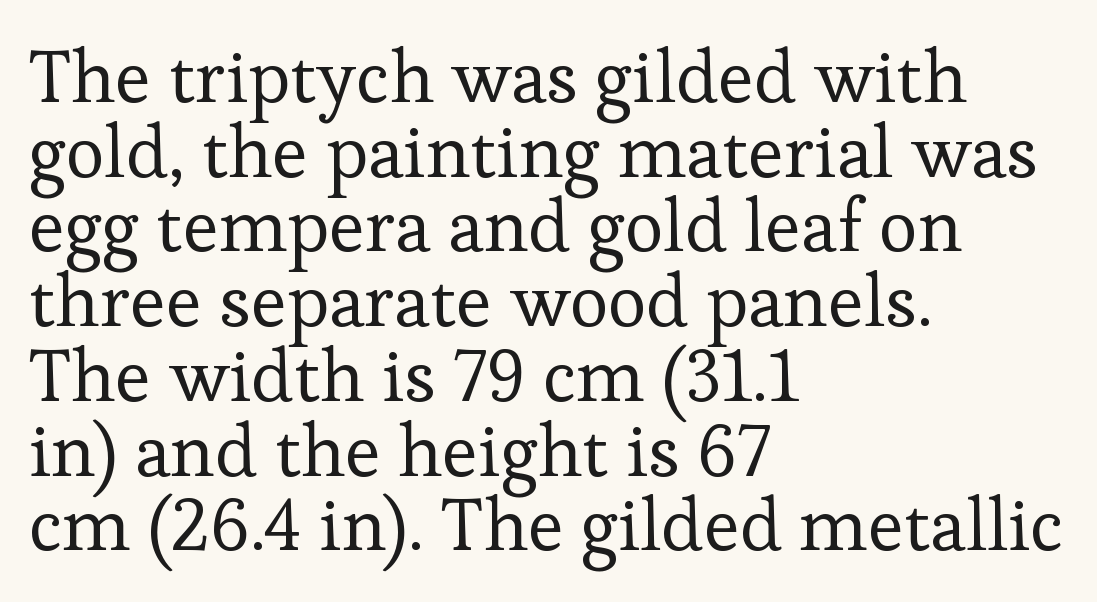
The image shows 74 px regular-weight serif type, upright; set left-aligned, tight line spacing (1.01x), normal letter spacing, not underlined; low stroke contrast and a medium x-height.
